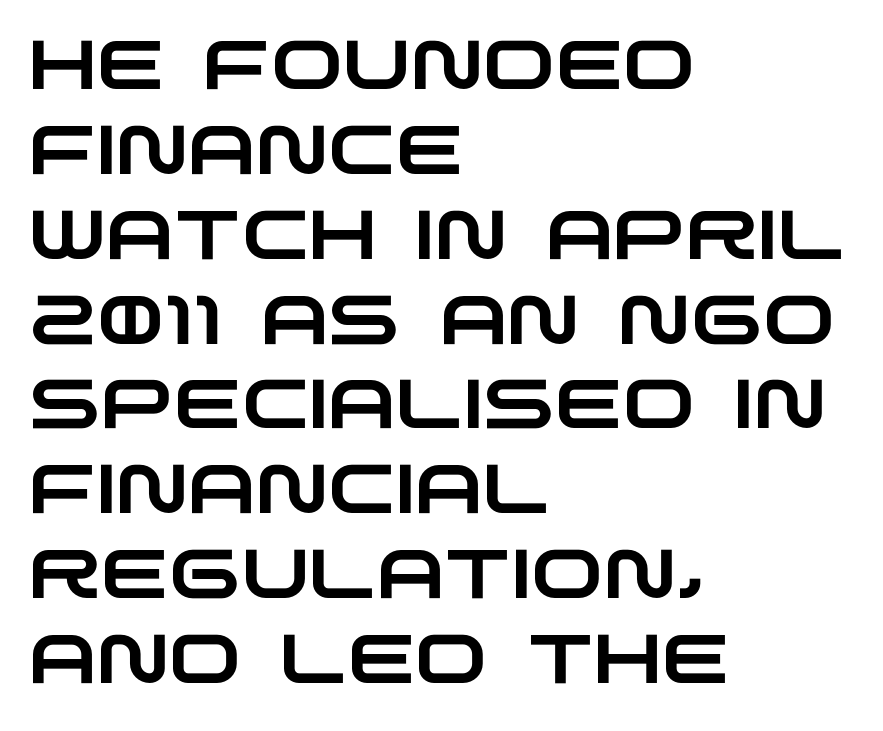
Lines of text with bare space underneath. The passage shown is typeset with a sans-serif family. Horizontal alignment here is leftward, the default for most running prose. This sample uses plain, unmodified letter spacing. Varying glyph widths throughout — classic text-font behaviour.
